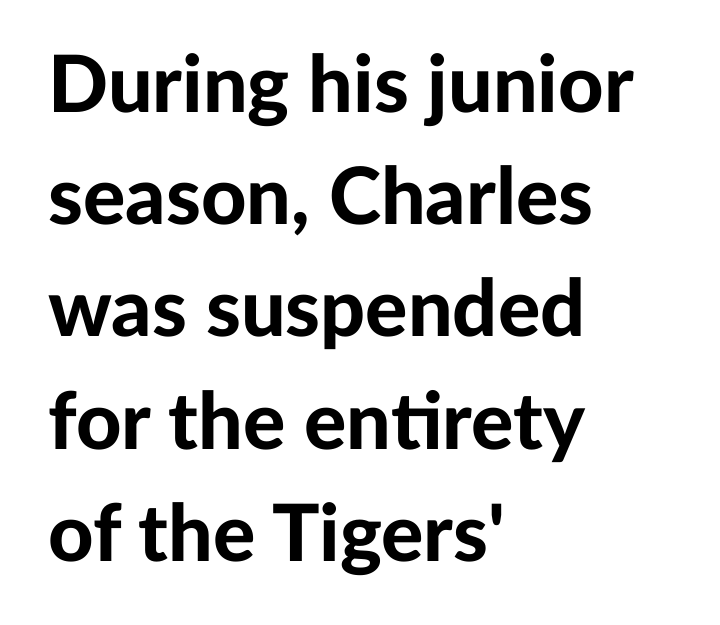
Spacing verdict: proportional, widths tailored to each character. Weight: bold. Where is the straight margin? On the left. In terms of posture, this sample is upright. Is there much room between lines? A standard amount, neither cramped nor airy.
